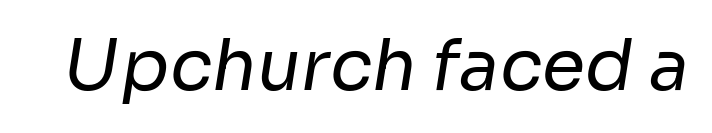
The letters advance in unequal steps, a hallmark of proportional type. The typeface has the unassuming heft of standard copy or less. Stroke terminals: plain, sans-serif. Nobody drew a line under any word here. Inter-character spacing is left at the font's built-in metrics.
